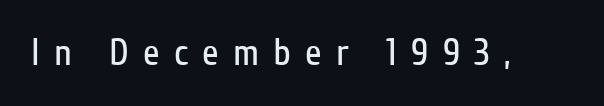
Q: Is the text bold? A: No.
Q: Is the text italic (slanted)? A: No, it is upright.
Q: Is the typeface a serif or a sans-serif typeface? A: Sans-serif.
Q: Is the text underlined? A: No.
Q: Is the spacing between letters normal or unusually wide? A: Unusually wide.
Q: Width (condensed, normal, or wide)? A: Condensed.
Q: Stroke contrast? A: Low.
Q: x-height? A: Medium.
Q: Monospaced? A: No.
